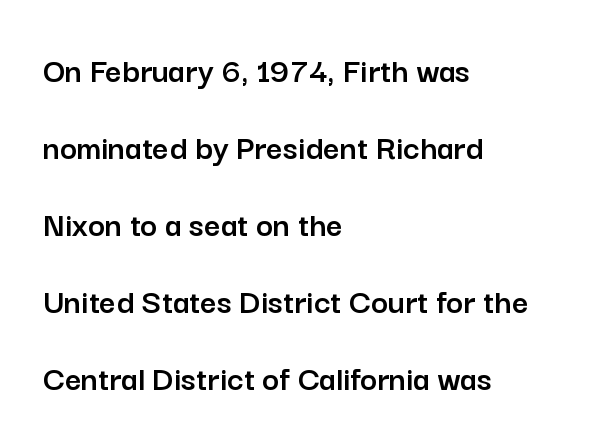
The image shows 36 px sans-serif type, upright; set left-aligned, loose line spacing (2.14x), normal letter spacing, not underlined; low stroke contrast and a medium x-height.
